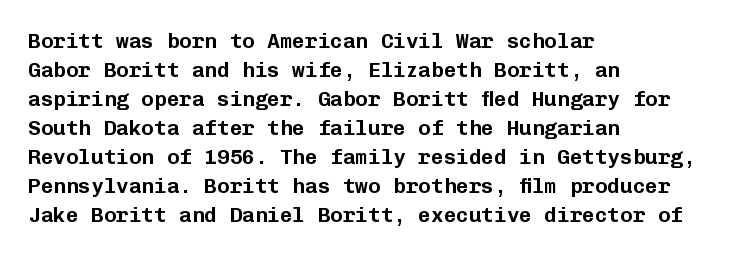
Does the leading feel generous? No, just average. Nobody touched the tracking dial on this one. This is the regular roman posture of the typeface. Visually the block forms a straight wall on the left and a jagged coastline on the right.
